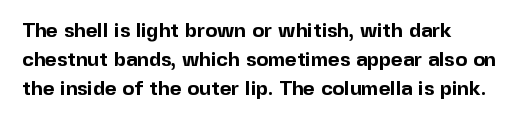
Q: Is the text bold? A: Yes.
Q: Is the text italic (slanted)? A: No, it is upright.
Q: Is the text underlined? A: No.
Q: How is the paragraph aligned? A: Left-aligned.
Q: Is the spacing between letters normal or unusually wide? A: Normal.
Q: Is the spacing between lines tight, normal or loose? A: Normal.
